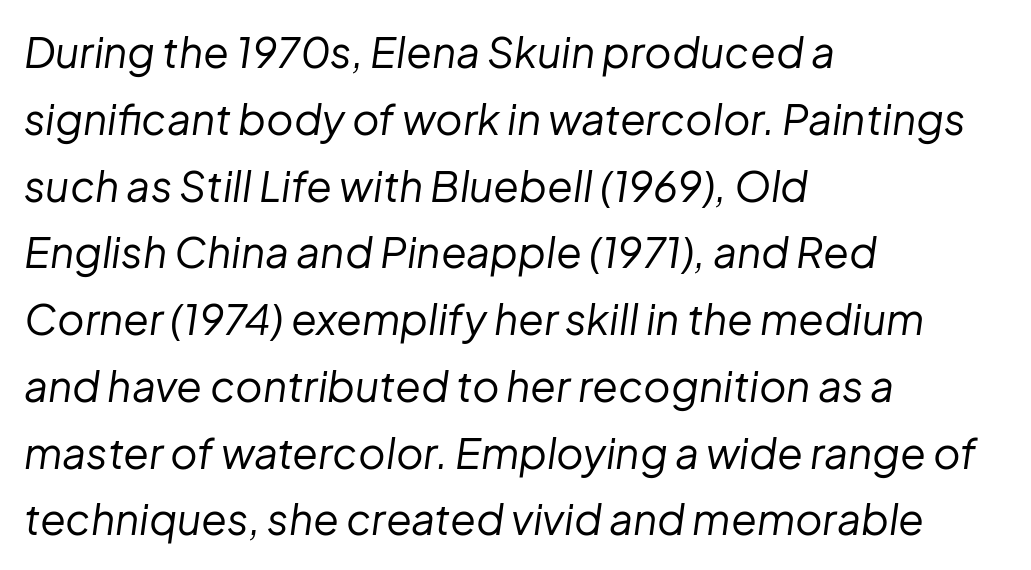
The image shows 42 px regular-weight type, italic (leaning right); set left-aligned, normal line spacing (1.59x), normal letter spacing, not underlined; low stroke contrast and a medium x-height.
